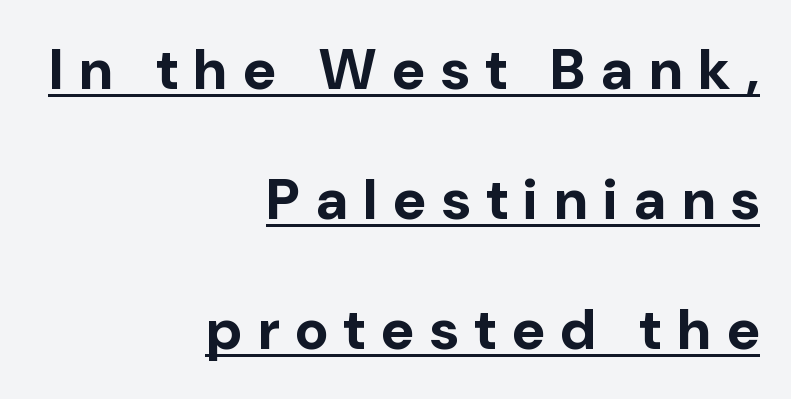
The image shows 57 px bold sans-serif type, upright; set right-aligned, loose line spacing (2.28x), unusually wide letter spacing (+0.28 em), underlined; low stroke contrast and a medium x-height.
